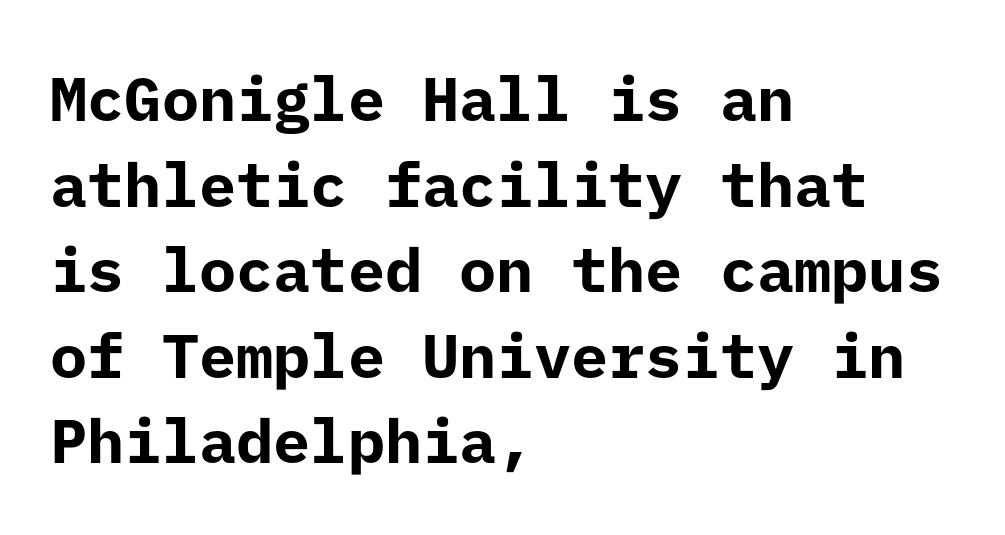
Check where the strokes stop: nothing finishes them off — pure sans. If you drew a line through each stem, it would be perfectly vertical. As a designer I'd log this as weight 700, bold. The zone under the glyphs is completely vacant.
